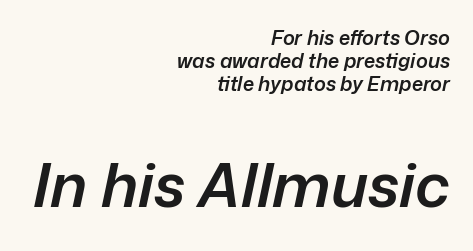
The image shows 61 px semibold type, italic (leaning right); set right-aligned, tight line spacing (1.14x), normal letter spacing, not underlined; the second (bottom) block is 3.05x larger; low stroke contrast and a medium x-height.
